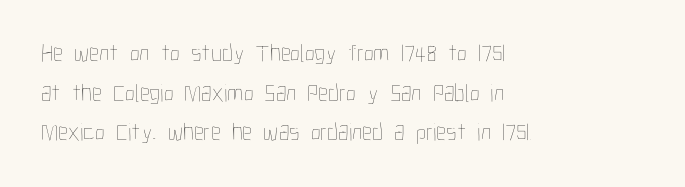
Q: Is the text bold? A: No.
Q: Is the text italic (slanted)? A: No, it is upright.
Q: Is the text underlined? A: No.
Q: How is the paragraph aligned? A: Left-aligned.
Q: Is the spacing between letters normal or unusually wide? A: Normal.
Q: Is the spacing between lines tight, normal or loose? A: Normal.
